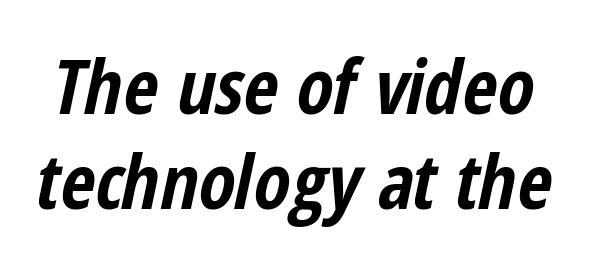
The line-height multiplier appears to be the usual default. If you drew a line through each stem, it would be angled. The strip under each line holds only bare page. Looks like regular typesetting: each glyph gets only the width it needs. A dark, heavy texture on the line: the type is bold. Caption: standard tracking, unaltered.
